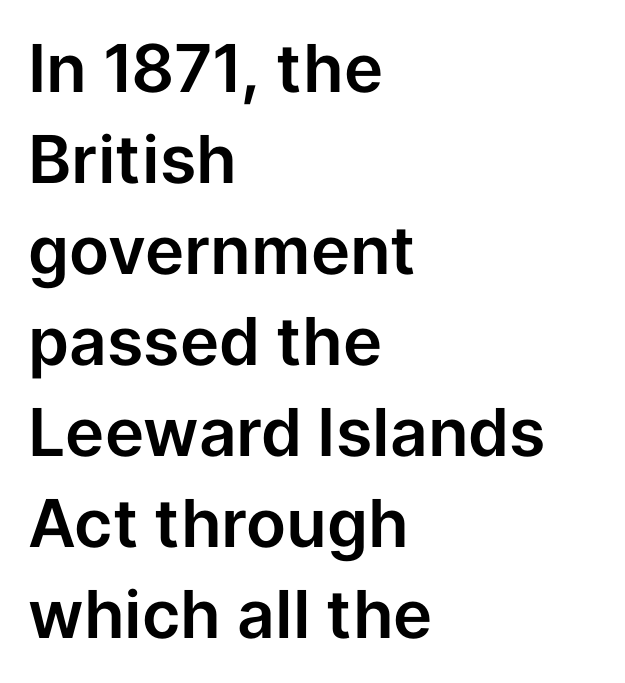
The image shows 66 px sans-serif type, upright; set left-aligned, normal line spacing (1.38x), normal letter spacing, not underlined; low stroke contrast and a medium x-height.
